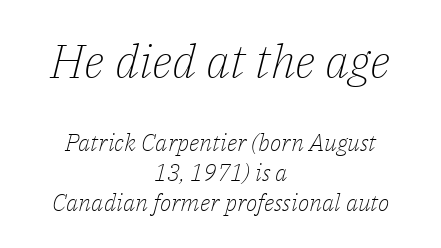
{"serif": "yes", "italic": "yes", "lean": "right", "slant_degrees": 14, "bold": "no", "weight": "light", "width": "normal", "stroke_contrast": "low", "x_height": "medium", "monospaced": "no", "underline": "no", "align": "center", "line_spacing": "normal", "line_spacing_ratio": 1.26, "letter_spacing": "normal", "letter_spacing_em": 0.0, "larger_block": "first", "size_ratio": 1.96, "glyph_px": 47}
